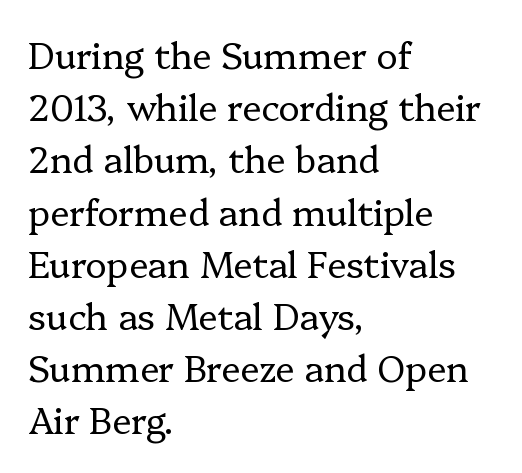
The image shows 36 px regular-weight serif type, upright; set left-aligned, normal line spacing (1.45x), normal letter spacing, not underlined; low stroke contrast and a medium x-height.
